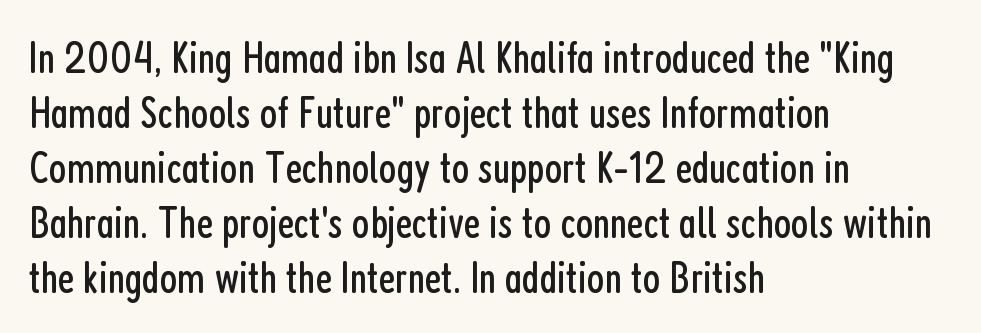
A typesetter would call this proportional, since set widths differ per character. The space beneath each line is pristine and unruled. Where is the straight margin? On the left. Is this a heavy cut? Hardly; it is regular or lighter. Regarding serifs, this sample does without them.
